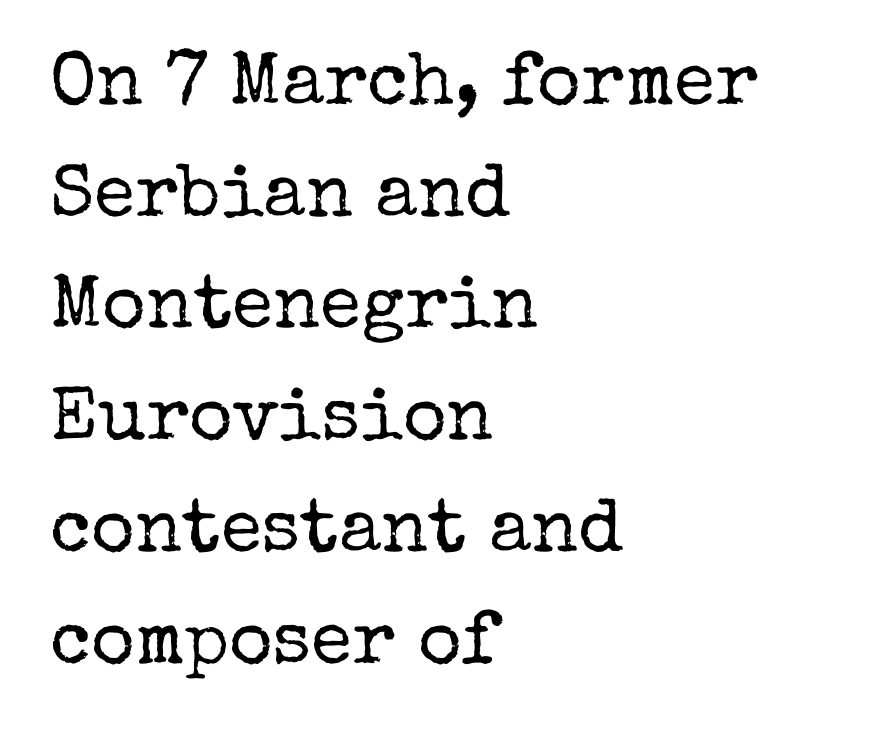
Look at the tracking — it's just the regular setting, nothing added. Weight: regular or lighter. The lettering stays uniformly vertical, giving the passage a roman look. Descenders hang freely into open space.
